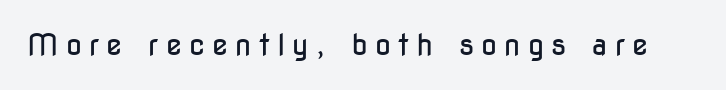
The image shows 29 px regular-weight, condensed sans-serif type, upright; set unusually wide letter spacing (+0.25 em), not underlined; low stroke contrast and a medium x-height.
